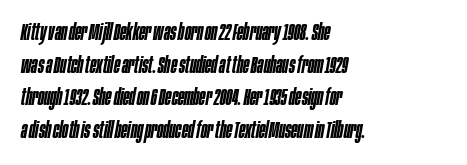
{"italic": "yes", "lean": "right", "slant_degrees": 10, "bold": "semi", "underline": "no", "align": "left", "line_spacing": "normal", "line_spacing_ratio": 1.42, "letter_spacing": "normal", "letter_spacing_em": 0.0, "glyph_px": 23}
